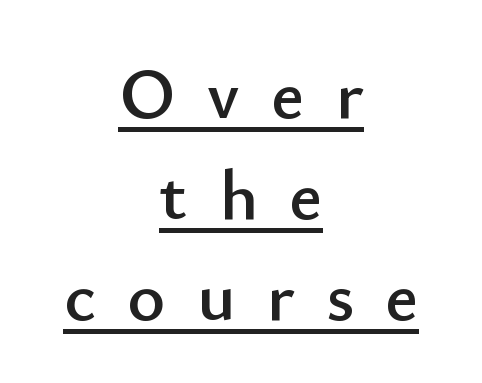
Proportional: the letters do not fall into vertical columns. The glyphs in this specimen are sans serif. Teacher's note: observe the equal gaps on both sides — that is centered alignment. Between one letter and the next there's a generous, obvious gap. The axis of the letterforms is exactly vertical. Leading matches the norm, producing a regular column.
